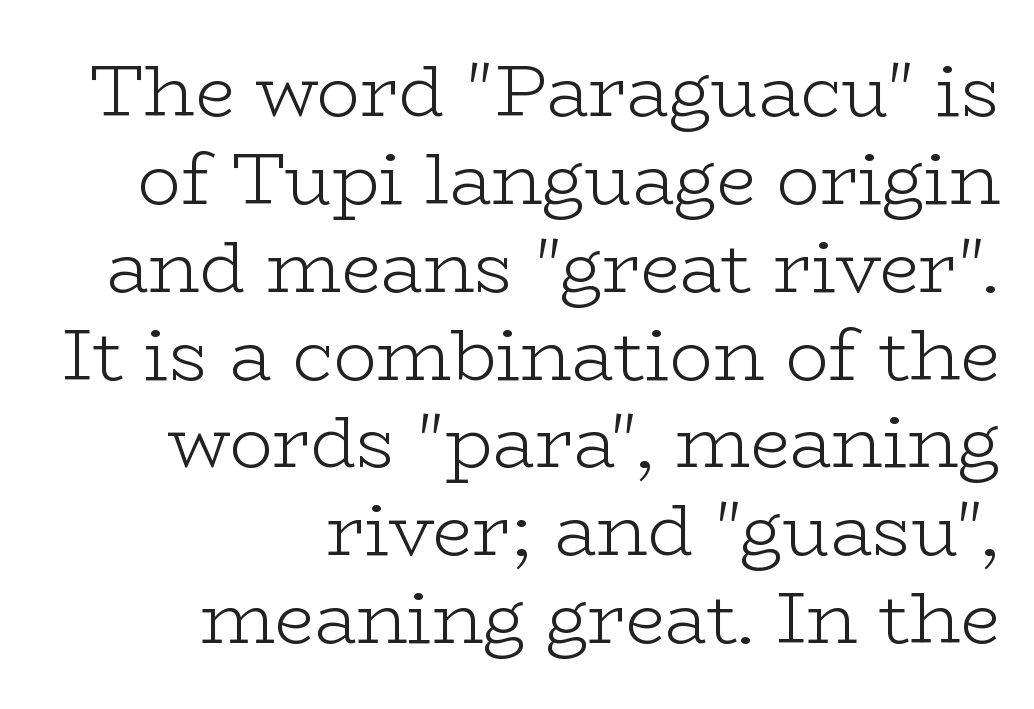
The image shows 72 px light, wide serif type, upright; set right-aligned, line spacing 1.22x, normal letter spacing, not underlined; low stroke contrast and a medium x-height.
